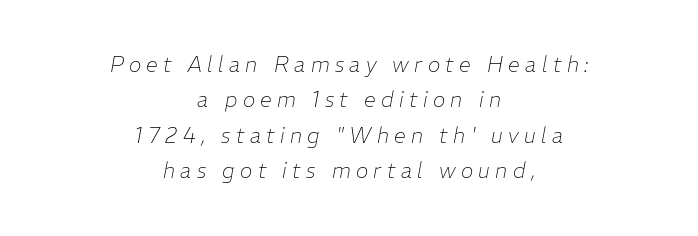
The image shows 21 px text type, italic (leaning right); set centered, normal line spacing (1.69x), unusually wide letter spacing (+0.26 em), not underlined.
